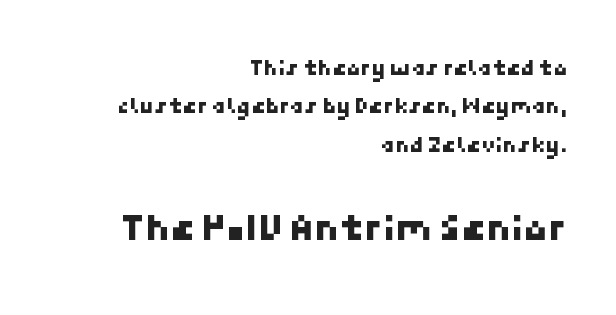
Q: Is the typeface a serif or a sans-serif typeface? A: Sans-serif.
Q: Is the text underlined? A: No.
Q: How is the paragraph aligned? A: Right-aligned.
Q: Is the spacing between letters normal or unusually wide? A: Normal.
Q: Is the spacing between lines tight, normal or loose? A: Normal.
Q: Which block of text is set in a larger size, the first (top) or the second (bottom)? A: The second (bottom) one.
Q: Width (condensed, normal, or wide)? A: Normal.
Q: Stroke contrast? A: Low.
Q: x-height? A: Medium.
